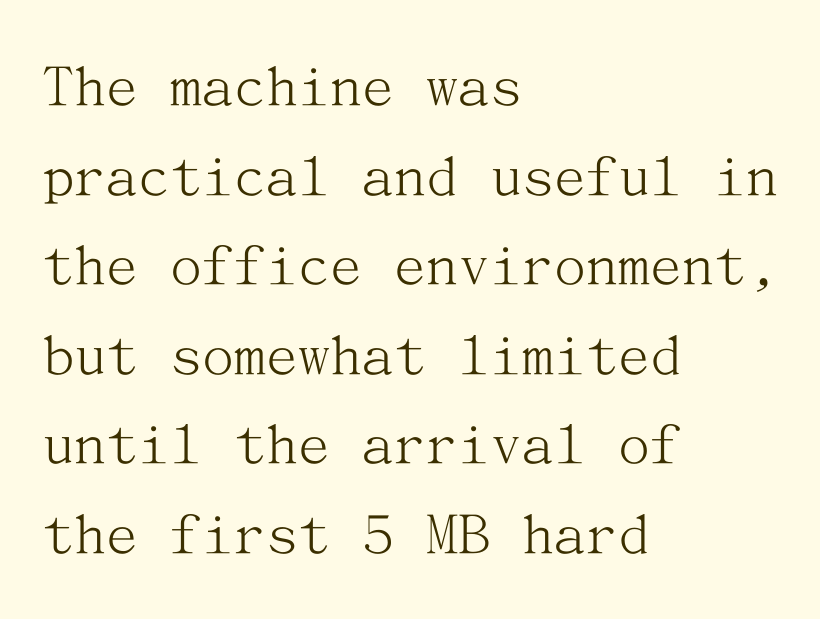
The image shows 64 px light serif type, upright; set left-aligned, normal line spacing (1.4x), normal letter spacing, not underlined; medium stroke contrast and a medium x-height.
